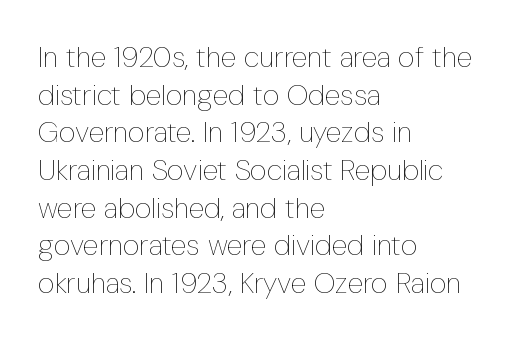
The image shows 29 px thin, condensed type, upright; set left-aligned, normal line spacing (1.3x), normal letter spacing, not underlined; low stroke contrast and a medium x-height.
